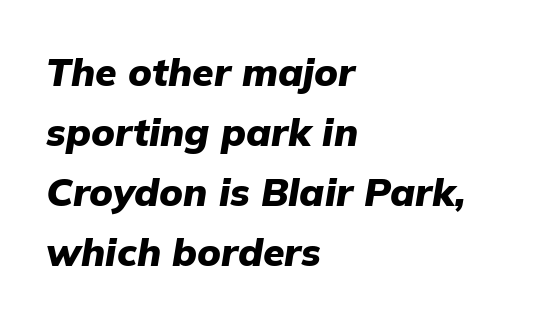
Q: Is the text bold? A: Yes.
Q: Is the text italic (slanted)? A: Yes, it leans right by about 9 degrees.
Q: Is the text underlined? A: No.
Q: How is the paragraph aligned? A: Left-aligned.
Q: Is the spacing between letters normal or unusually wide? A: Normal.
Q: Is the spacing between lines tight, normal or loose? A: Normal.
Q: Width (condensed, normal, or wide)? A: Normal.
Q: Stroke contrast? A: Low.
Q: x-height? A: Medium.
Q: Monospaced? A: No.
